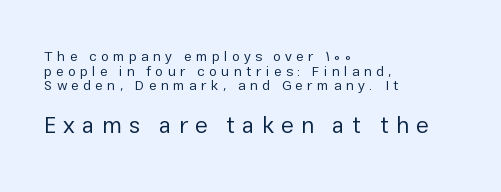
Q: Is the text bold? A: No.
Q: Is the text italic (slanted)? A: No, it is upright.
Q: Is the text underlined? A: No.
Q: How is the paragraph aligned? A: Left-aligned.
Q: Is the spacing between letters normal or unusually wide? A: Unusually wide.
Q: Is the spacing between lines tight, normal or loose? A: Tight.
Q: Which block of text is set in a larger size, the first (top) or the second (bottom)? A: The second (bottom) one.
